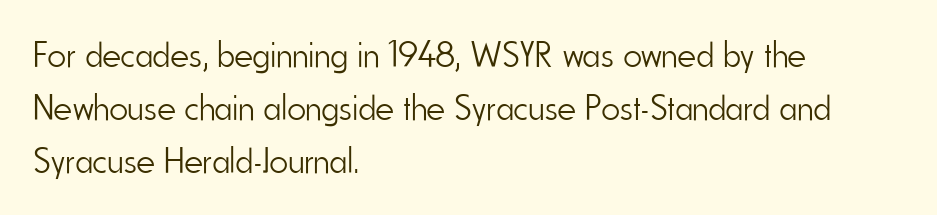
The image shows 36 px light, condensed sans-serif type, upright; set left-aligned, normal line spacing (1.47x), normal letter spacing, not underlined; low stroke contrast and a small x-height.
